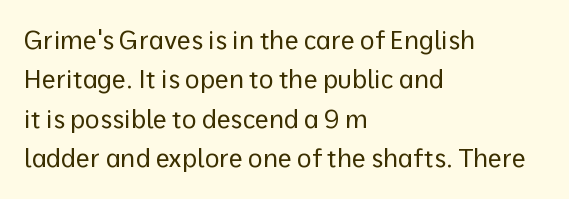
{"italic": "no", "bold": "no", "underline": "no", "align": "left", "line_spacing": "normal", "line_spacing_ratio": 1.58, "letter_spacing": "normal", "letter_spacing_em": 0.0, "glyph_px": 25}
